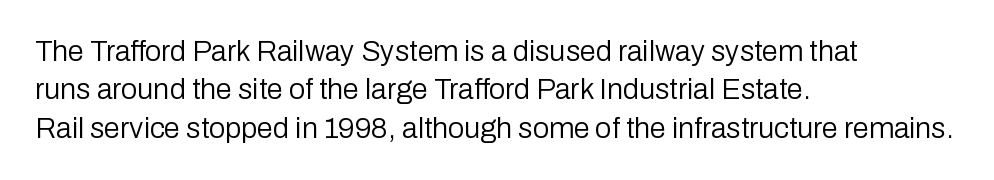
The image shows 29 px regular-weight sans-serif type, upright; set left-aligned, normal line spacing (1.32x), normal letter spacing, not underlined; low stroke contrast and a medium x-height.
